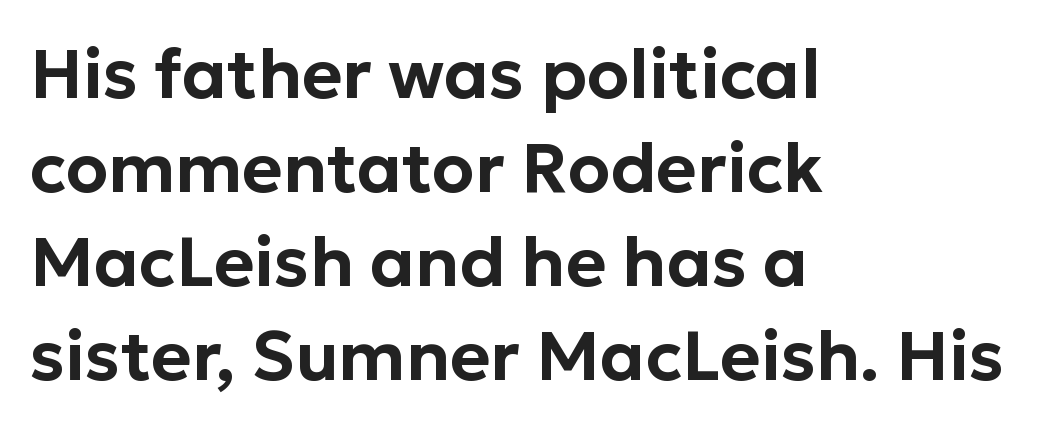
In terms of letterform style, serifs are entirely absent. The lines in this sample share a left origin and differ only in where they stop. The gaps between neighbouring characters are ordinary and unremarkable. Type without underlining. Compared with typical paragraphs, the rows here are spaced about the same.
